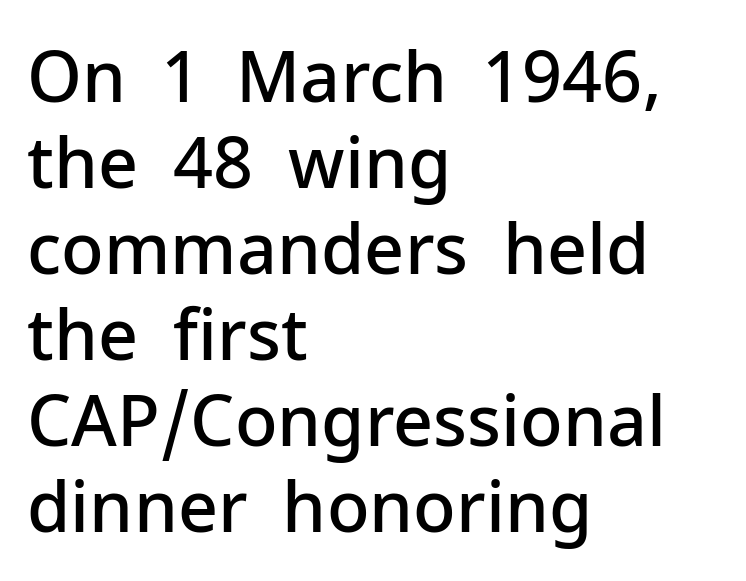
The image shows 70 px semibold sans-serif type, upright; set left-aligned, line spacing 1.23x, normal letter spacing, not underlined; low stroke contrast and a medium x-height.
